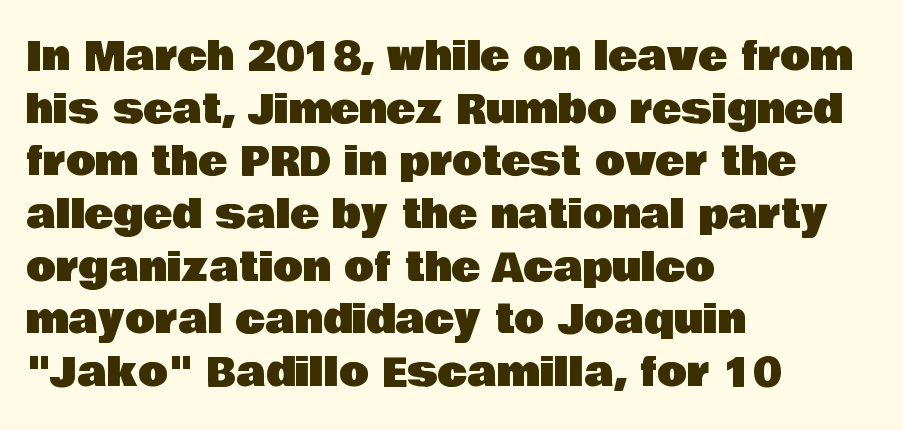
A roman cut, with each character standing at attention. The characters display no serif detailing; their extremities are plain. The words here are not underlined. One glance says typical: line gaps are just what's usual.
